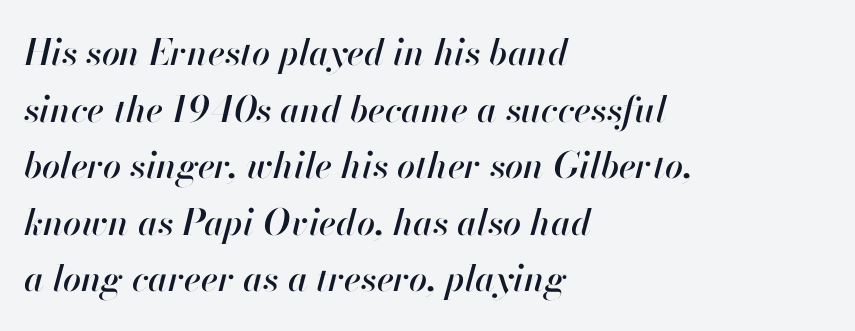
Looks like regular typesetting: each glyph gets only the width it needs. Every row of glyphs begins at an identical x-position on the left. Each word holds together tightly as a unit, with standard inter-letter gaps. Regular leading. The glyphs are unaccompanied by any horizontal stroke below them. If you drew a line through each stem, it would be angled.
